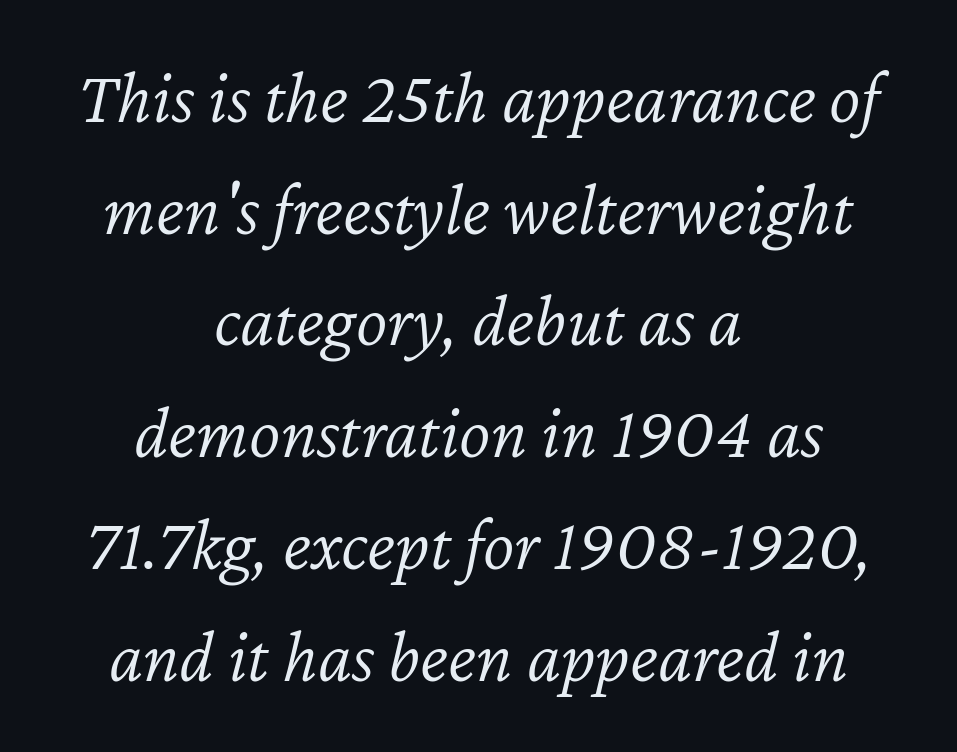
The image shows 75 px light type, italic (leaning right); set centered, normal line spacing (1.49x), normal letter spacing, not underlined; low stroke contrast and a medium x-height.
